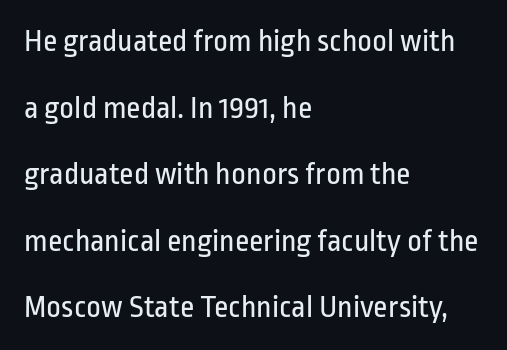
The image shows 32 px regular-weight, condensed sans-serif type, upright; set left-aligned, loose line spacing (2.08x), normal letter spacing, not underlined; low stroke contrast and a medium x-height.
